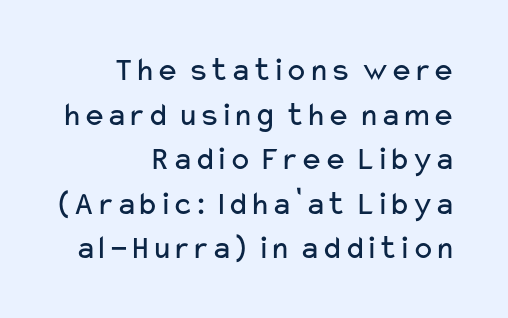
A typesetter would call this proportional, since set widths differ per character. The rendering shows plain stroke endings on the letterforms — a sans-serif design. Heaviness? Minimal to ordinary, like unemphasized prose. A typesetter would call this zero additional tracking.
